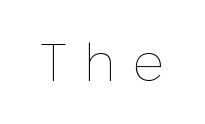
Words appear elongated and porous because spacing is wide. Unmarked baselines from the first word to the last. When letters stand straight like this, we call the style roman or upright. The rendering uses natural spacing where letterforms have individual widths. Weight: in the light-to-regular range.
